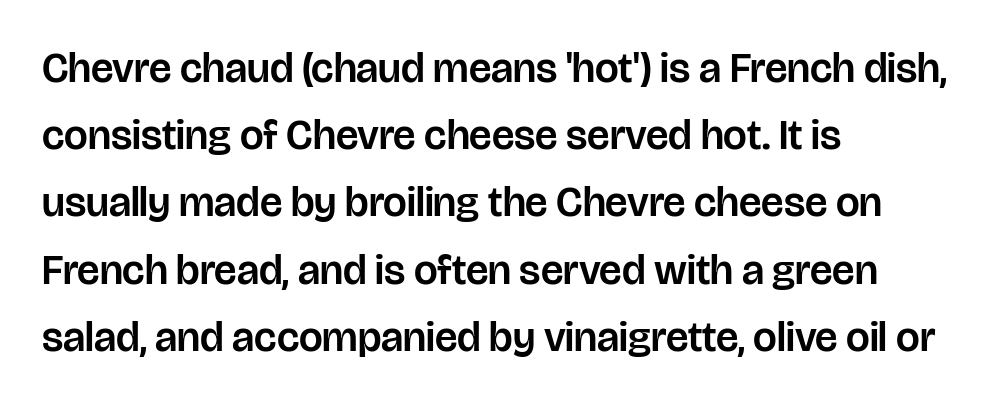
Varying glyph widths throughout — classic text-font behaviour. Teacher's note: observe the even left margin — that is flush-left alignment. This sample uses plain, unmodified letter spacing. Typographically, this falls in the sans-serif category.
